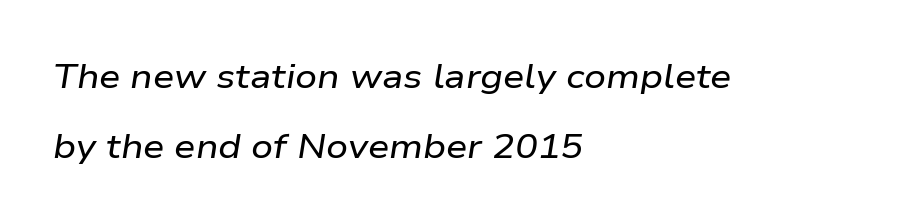
The image shows 34 px wide type, italic (leaning right); set left-aligned, loose line spacing (2.05x), normal letter spacing, not underlined; low stroke contrast and a medium x-height.
